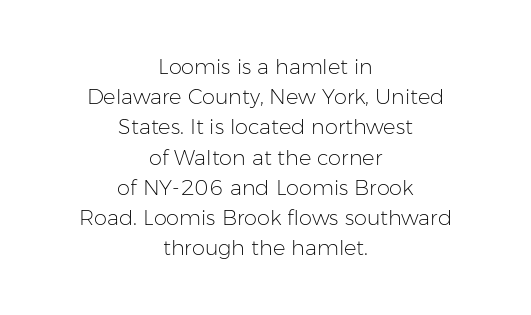
A bare baseline throughout the passage. Weight: in the light-to-regular range. This sample uses plain, unmodified letter spacing. The lettering holds an erect, upright posture throughout. Horizontally, the lines are justified to the midpoint only. Interline gaps are of average width in this sample.
